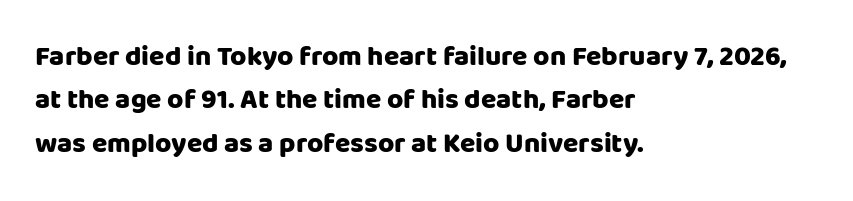
Tracking value appears to be zero — textbook default spacing. To sum up the face: it is a sans, with no serifs. The paragraph shown leans on its left margin. Varying glyph widths throughout — classic text-font behaviour. Descenders are the only things crossing below the line. Tall strokes in this sample are plumb rather than angled.
